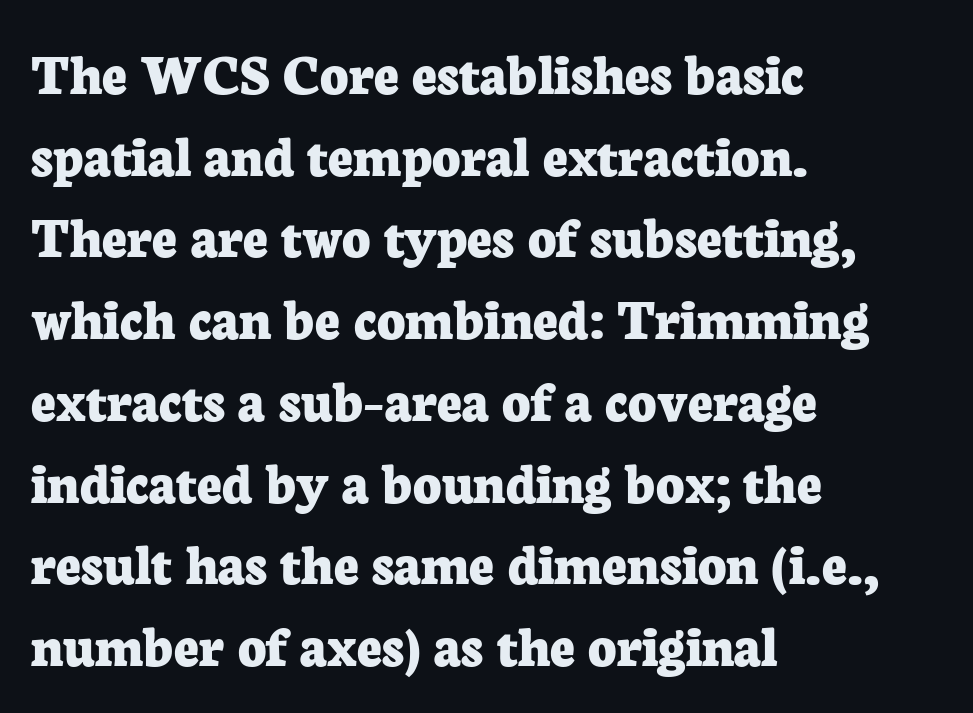
The image shows 61 px bold serif type, upright; set left-aligned, normal line spacing (1.34x), normal letter spacing, not underlined; low stroke contrast and a medium x-height.
